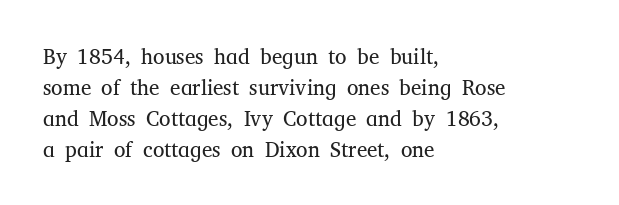
The image shows 21 px text type, upright; set left-aligned, normal line spacing (1.47x), normal letter spacing, not underlined.
